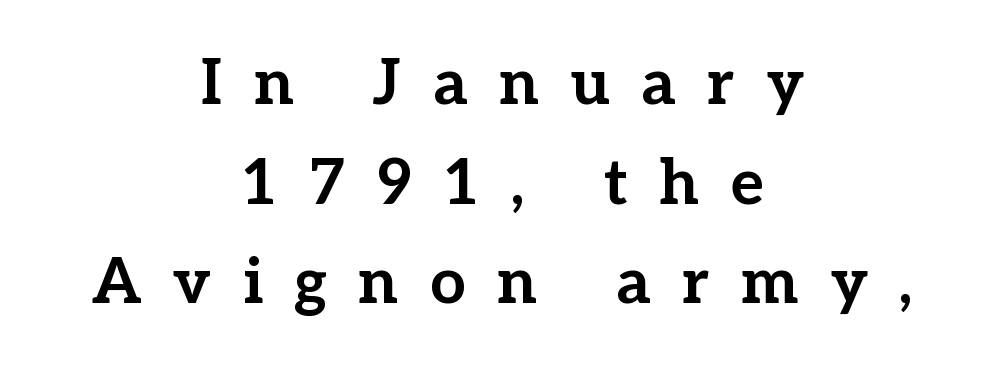
The image shows 63 px bold serif type, upright; set centered, normal line spacing (1.58x), unusually wide letter spacing (+0.5 em), not underlined; low stroke contrast and a medium x-height.
